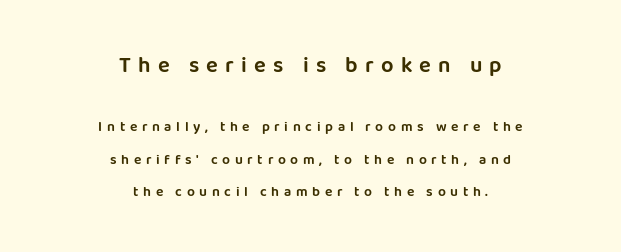
Q: Is the text italic (slanted)? A: No, it is upright.
Q: Is the text underlined? A: No.
Q: How is the paragraph aligned? A: Centered.
Q: Is the spacing between letters normal or unusually wide? A: Unusually wide.
Q: Is the spacing between lines tight, normal or loose? A: Loose.
Q: Which block of text is set in a larger size, the first (top) or the second (bottom)? A: The first (top) one.
